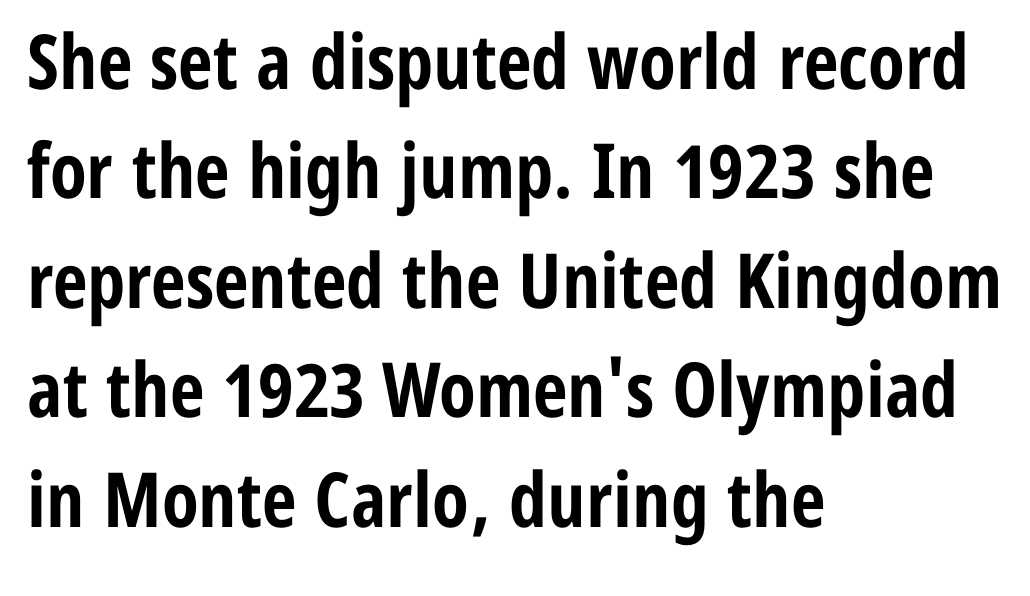
{"serif": "no", "italic": "no", "bold": "yes", "weight": "bold", "width": "condensed", "stroke_contrast": "low", "x_height": "medium", "monospaced": "no", "underline": "no", "align": "left", "line_spacing": "normal", "line_spacing_ratio": 1.44, "letter_spacing": "normal", "letter_spacing_em": 0.0, "glyph_px": 76}
